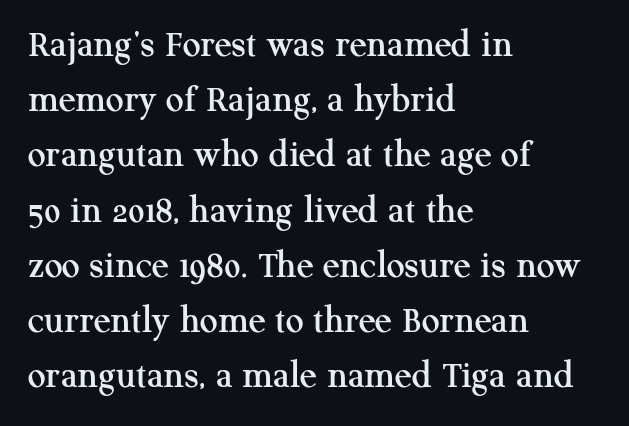
The image shows 40 px serif type, upright; set left-aligned, normal line spacing (1.38x), normal letter spacing, not underlined; medium stroke contrast and a medium x-height.
